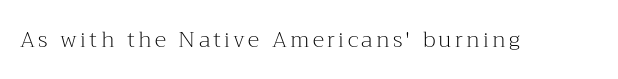
The specimen reads as upright at a glance. The face looks like a standard text weight, possibly lighter. Nobody drew a line under any word here.
